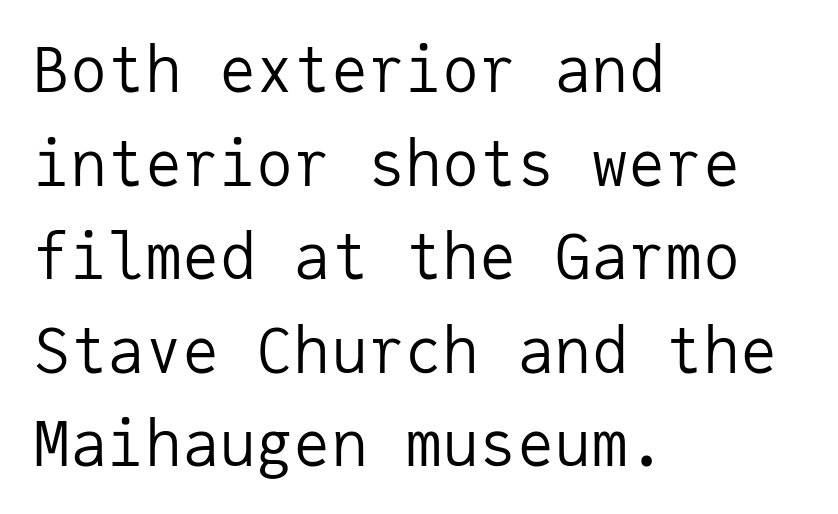
{"serif": "no", "italic": "no", "bold": "no", "weight": "regular", "width": "normal", "stroke_contrast": "low", "x_height": "medium", "monospaced": "yes", "underline": "no", "align": "left", "line_spacing": "normal", "line_spacing_ratio": 1.51, "letter_spacing": "normal", "letter_spacing_em": 0.0, "glyph_px": 62}
